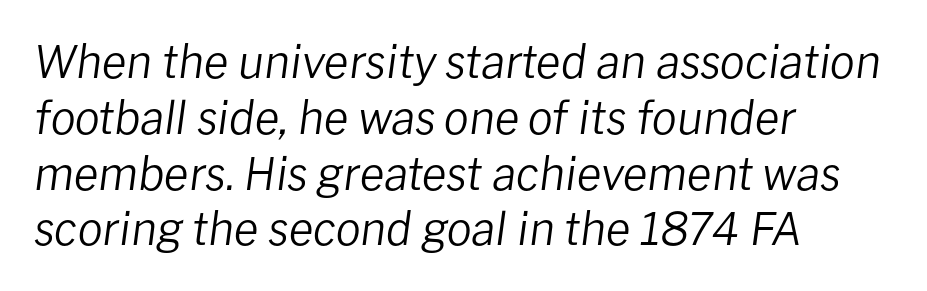
{"italic": "yes", "lean": "right", "slant_degrees": 8, "bold": "no", "weight": "regular", "width": "normal", "stroke_contrast": "low", "x_height": "medium", "monospaced": "no", "underline": "no", "align": "left", "line_spacing_ratio": 1.24, "letter_spacing": "normal", "letter_spacing_em": 0.0, "glyph_px": 45}
